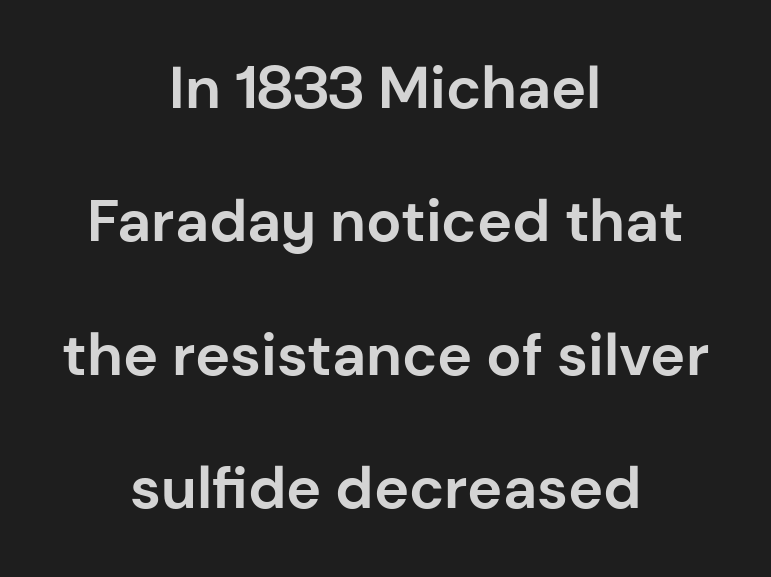
{"serif": "no", "italic": "no", "bold": "yes", "weight": "bold", "width": "normal", "stroke_contrast": "low", "x_height": "medium", "monospaced": "no", "underline": "no", "align": "center", "line_spacing": "loose", "line_spacing_ratio": 2.26, "letter_spacing": "normal", "letter_spacing_em": 0.0, "glyph_px": 59}
